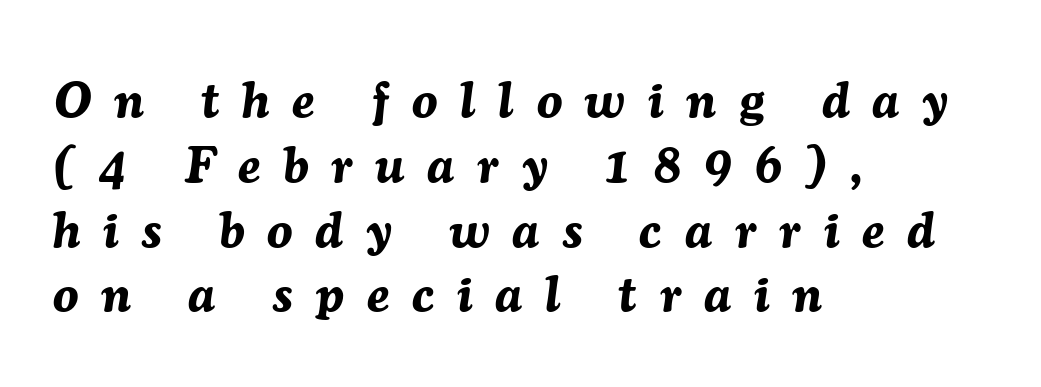
Q: Is the text bold? A: Yes.
Q: Is the text italic (slanted)? A: Yes, it leans right by about 7 degrees.
Q: Is the text underlined? A: No.
Q: How is the paragraph aligned? A: Left-aligned.
Q: Is the spacing between letters normal or unusually wide? A: Unusually wide.
Q: Is the spacing between lines tight, normal or loose? A: Normal.
Q: Width (condensed, normal, or wide)? A: Normal.
Q: Stroke contrast? A: Medium.
Q: x-height? A: Medium.
Q: Monospaced? A: No.
